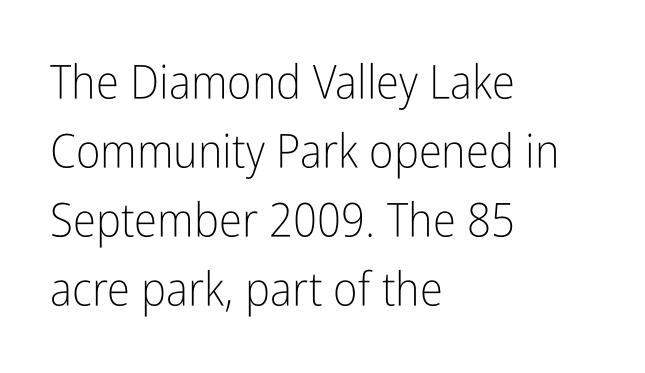
The letters advance in unequal steps, a hallmark of proportional type. The letters stand upright; this is a roman face. Vertical spacing — default. The characters display no serif detailing; their extremities are plain. Layout note: lines flush left.
